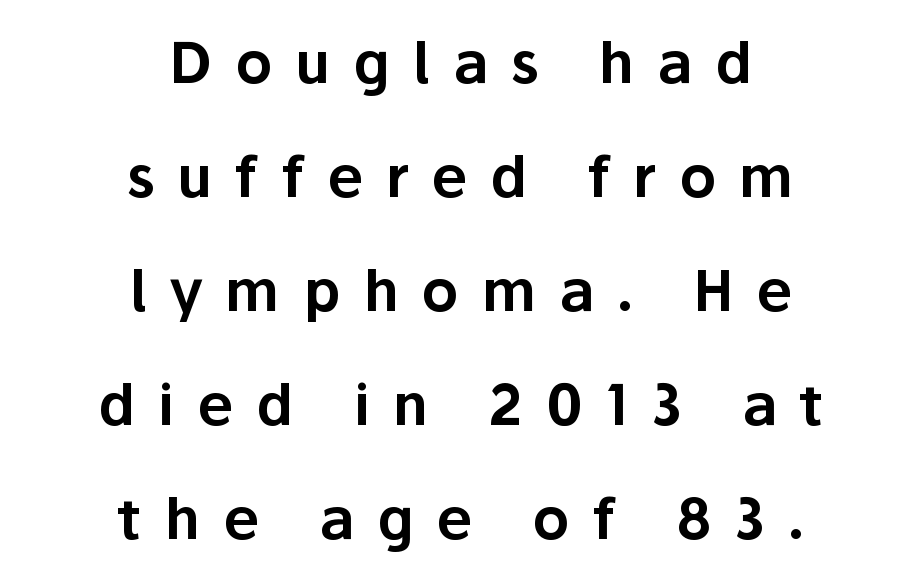
{"serif": "no", "italic": "no", "width": "normal", "stroke_contrast": "low", "x_height": "medium", "monospaced": "no", "underline": "no", "align": "center", "line_spacing": "loose", "line_spacing_ratio": 2.0, "letter_spacing": "wide", "letter_spacing_em": 0.4, "glyph_px": 57}
